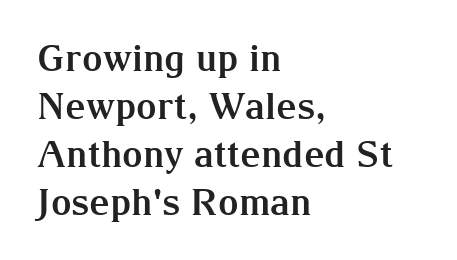
Q: Is the text bold? A: Yes.
Q: Is the text italic (slanted)? A: No, it is upright.
Q: Is the typeface a serif or a sans-serif typeface? A: Serif.
Q: Is the text underlined? A: No.
Q: How is the paragraph aligned? A: Left-aligned.
Q: Is the spacing between letters normal or unusually wide? A: Normal.
Q: Is the spacing between lines tight, normal or loose? A: Normal.
Q: Width (condensed, normal, or wide)? A: Normal.
Q: Stroke contrast? A: Medium.
Q: x-height? A: Medium.
Q: Monospaced? A: No.
